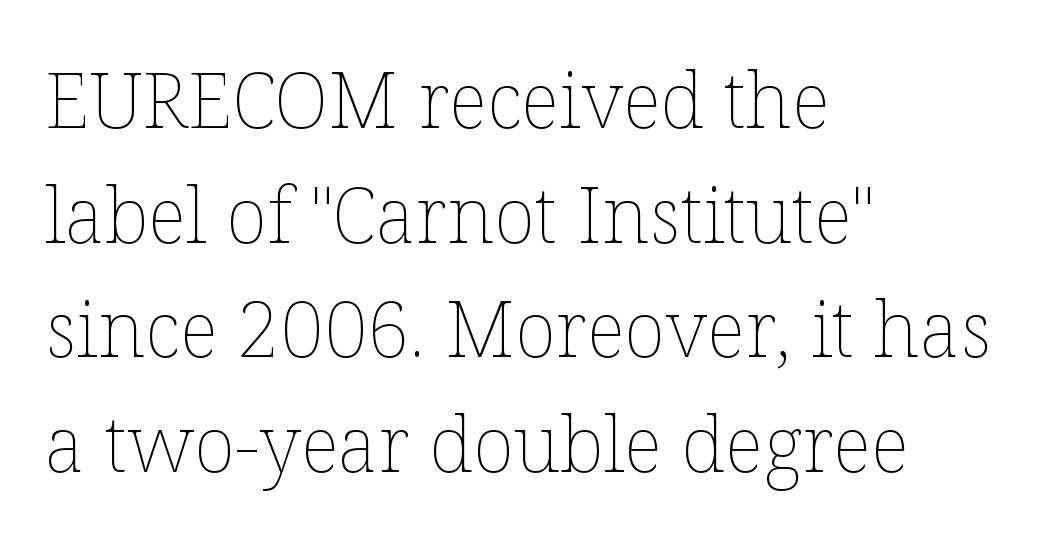
{"italic": "no", "bold": "no", "weight": "thin", "width": "normal", "stroke_contrast": "low", "x_height": "medium", "monospaced": "no", "underline": "no", "align": "left", "line_spacing": "normal", "line_spacing_ratio": 1.49, "letter_spacing": "normal", "letter_spacing_em": 0.0, "glyph_px": 77}
